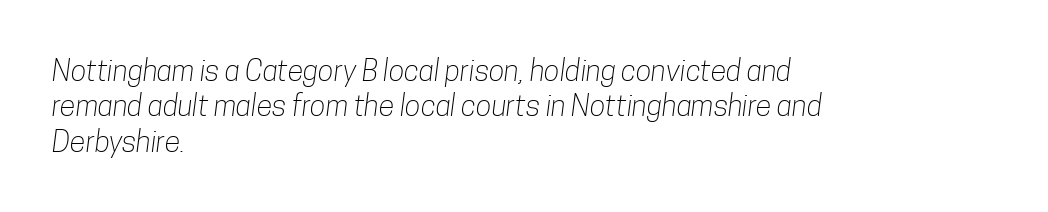
These lines stack with their left ends in a neat column. The letters advance in unequal steps, a hallmark of proportional type. Only glyphs here, with clear space below each row. This sample uses plain, unmodified letter spacing. The weight tops out at a normal text grade. The passage shown is typeset with a sans-serif family.
